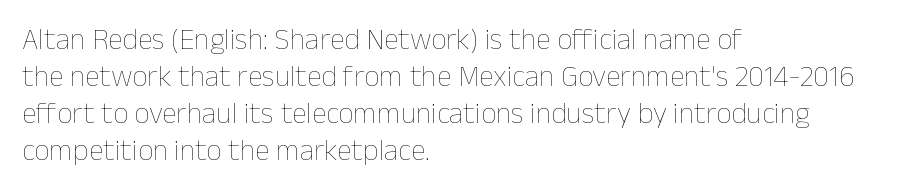
The image shows 30 px thin type, upright; set left-aligned, line spacing 1.23x, normal letter spacing, not underlined; low stroke contrast and a medium x-height.
